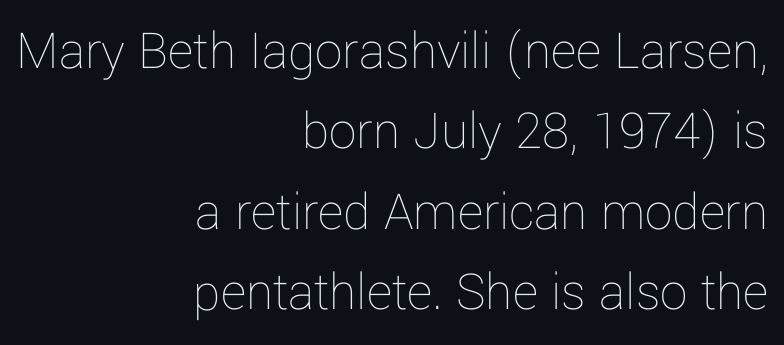
Q: Is the text bold? A: No.
Q: Is the text italic (slanted)? A: No, it is upright.
Q: Is the text underlined? A: No.
Q: How is the paragraph aligned? A: Right-aligned.
Q: Is the spacing between letters normal or unusually wide? A: Normal.
Q: Is the spacing between lines tight, normal or loose? A: Normal.
Q: Width (condensed, normal, or wide)? A: Normal.
Q: Stroke contrast? A: Low.
Q: x-height? A: Medium.
Q: Monospaced? A: No.
